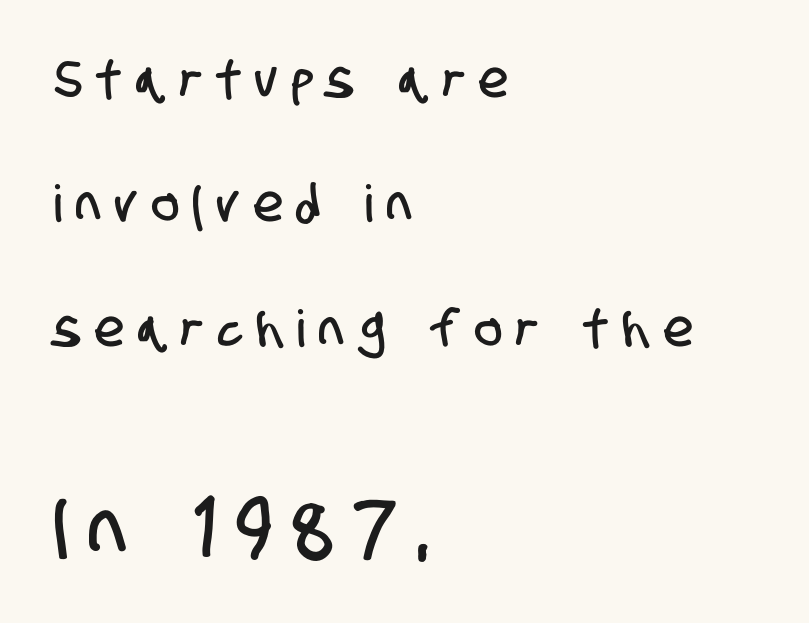
The image shows 77 px condensed sans-serif type; set left-aligned, loose line spacing (2.44x), unusually wide letter spacing (+0.29 em), not underlined; the second (bottom) block is 1.51x larger; low stroke contrast and a large x-height.
